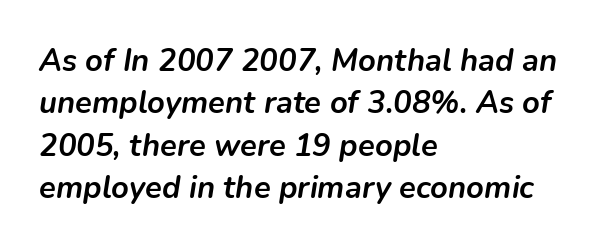
The image shows 31 px semibold type, italic (leaning right); set left-aligned, normal line spacing (1.37x), normal letter spacing, not underlined; low stroke contrast and a medium x-height.
